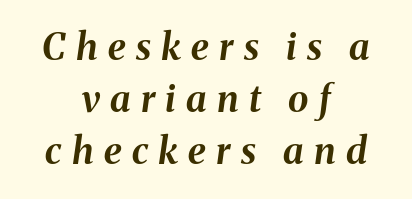
{"italic": "yes", "lean": "right", "slant_degrees": 8, "bold": "yes", "weight": "bold", "width": "normal", "stroke_contrast": "medium", "x_height": "medium", "monospaced": "no", "underline": "no", "align": "center", "line_spacing": "normal", "line_spacing_ratio": 1.41, "letter_spacing": "wide", "letter_spacing_em": 0.28, "glyph_px": 37}
